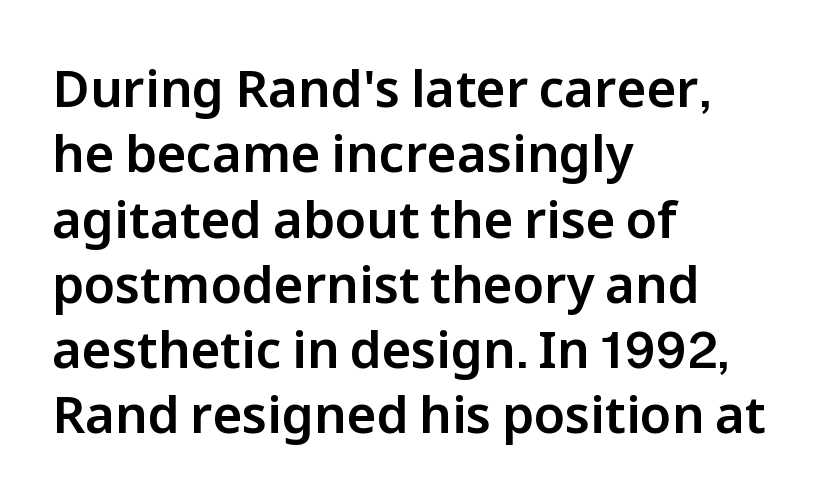
Q: Is the text italic (slanted)? A: No, it is upright.
Q: Is the typeface a serif or a sans-serif typeface? A: Sans-serif.
Q: Is the text underlined? A: No.
Q: How is the paragraph aligned? A: Left-aligned.
Q: Is the spacing between letters normal or unusually wide? A: Normal.
Q: Is the spacing between lines tight, normal or loose? A: Normal.
Q: Width (condensed, normal, or wide)? A: Normal.
Q: Stroke contrast? A: Low.
Q: x-height? A: Medium.
Q: Monospaced? A: No.
